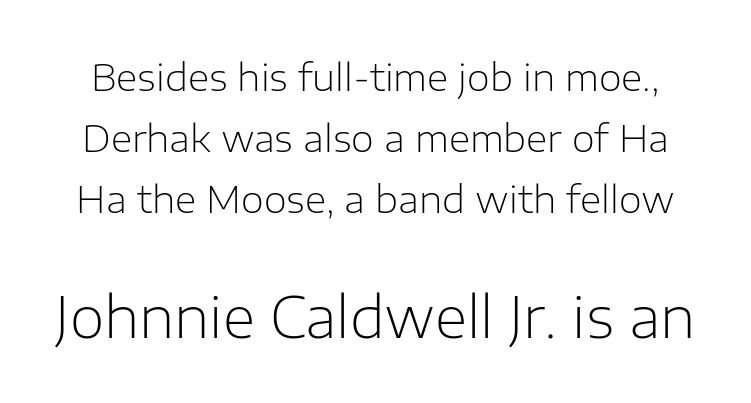
The image shows 56 px light sans-serif type, upright; set normal line spacing (1.65x), normal letter spacing, not underlined; the second (bottom) block is 1.51x larger; low stroke contrast and a medium x-height.
